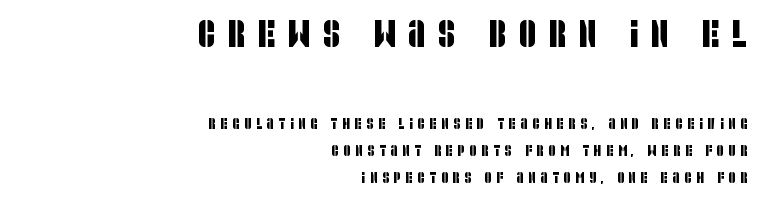
The image shows 38 px condensed sans-serif type; set right-aligned, line spacing 1.8x, unusually wide letter spacing (+0.33 em), not underlined; the first (top) block is 2.53x larger; low stroke contrast and a large x-height.
